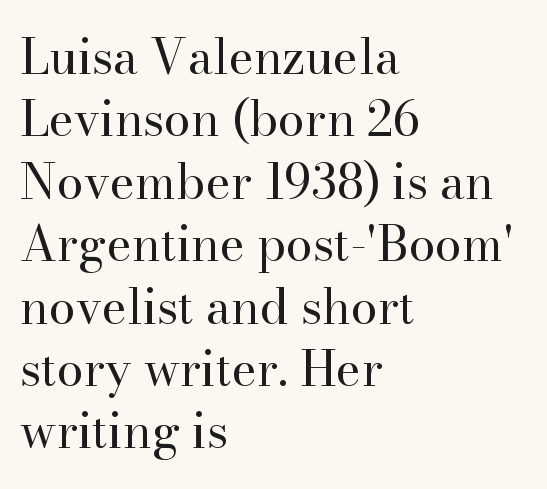
{"serif": "yes", "italic": "no", "bold": "no", "weight": "regular", "width": "normal", "stroke_contrast": "high", "x_height": "small", "monospaced": "no", "underline": "no", "align": "left", "line_spacing": "normal", "line_spacing_ratio": 1.3, "letter_spacing": "normal", "letter_spacing_em": 0.0, "glyph_px": 48}
